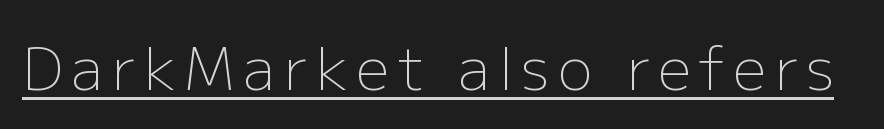
What kind of face is this? One without serifs — a sans. These characters rest on top of a visible drawn line. A typesetter would call this proportional, since set widths differ per character. The lettering stays uniformly vertical, giving the passage a roman look. Caption: face not bold, strokes unweighted.
